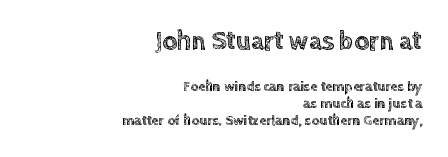
The image shows 26 px text type, upright; set right-aligned, line spacing 1.21x, normal letter spacing, not underlined; the first (top) block is 1.86x larger.
